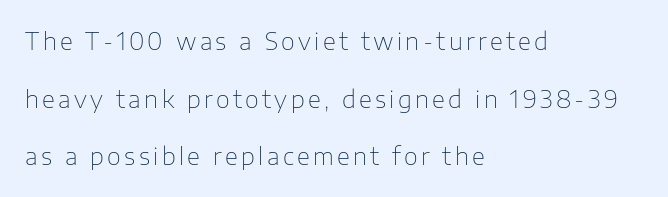
In CSS terms this would be text-align: left. The vertical gap from one line to the next is large. Check the space under the baseline: it is left empty. Vertical strokes here are truly vertical. The weight would be labelled regular, book, light, or lighter still.
